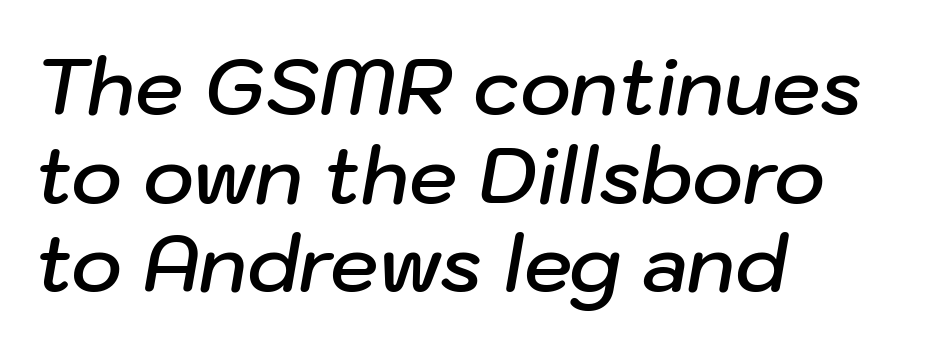
Q: Is the text bold? A: Semi-bold.
Q: Is the text italic (slanted)? A: Yes, it leans right by about 10 degrees.
Q: Is the text underlined? A: No.
Q: How is the paragraph aligned? A: Left-aligned.
Q: Is the spacing between letters normal or unusually wide? A: Normal.
Q: Is the spacing between lines tight, normal or loose? A: Tight.
Q: Width (condensed, normal, or wide)? A: Normal.
Q: Stroke contrast? A: Low.
Q: x-height? A: Medium.
Q: Monospaced? A: No.
